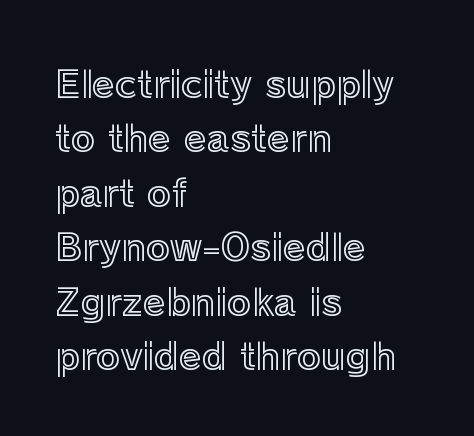
The image shows 37 px text type, upright; set left-aligned, normal line spacing (1.47x), normal letter spacing, not underlined; a medium x-height.
